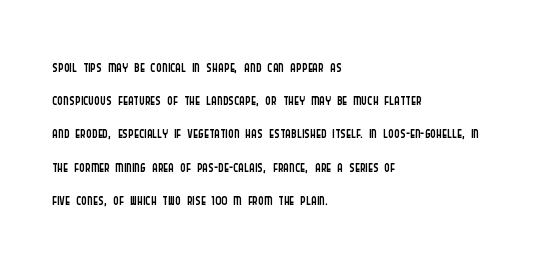
{"italic": "no", "bold": "no", "underline": "no", "align": "left", "line_spacing": "normal", "line_spacing_ratio": 1.51, "letter_spacing": "normal", "letter_spacing_em": 0.0, "glyph_px": 22}
